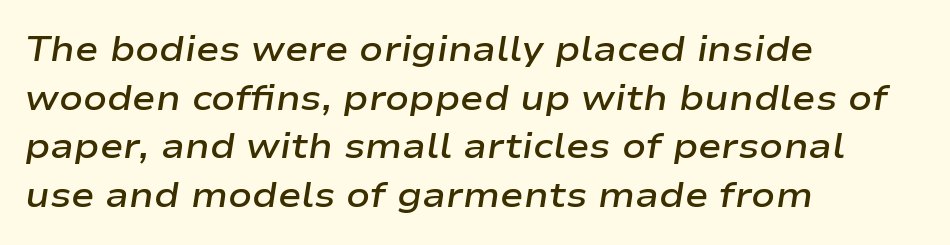
{"italic": "yes", "lean": "right", "slant_degrees": 9, "bold": "semi", "weight": "semibold", "width": "wide", "stroke_contrast": "low", "x_height": "medium", "monospaced": "no", "underline": "no", "align": "left", "line_spacing": "normal", "line_spacing_ratio": 1.39, "letter_spacing": "normal", "letter_spacing_em": 0.0, "glyph_px": 35}
